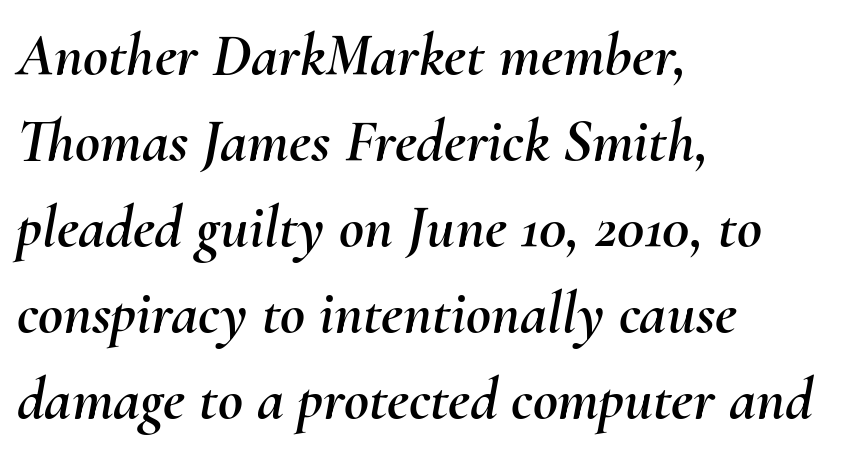
Q: Is the text italic (slanted)? A: Yes, it leans right by about 10 degrees.
Q: Is the text underlined? A: No.
Q: How is the paragraph aligned? A: Left-aligned.
Q: Is the spacing between letters normal or unusually wide? A: Normal.
Q: Is the spacing between lines tight, normal or loose? A: Normal.
Q: Width (condensed, normal, or wide)? A: Normal.
Q: Stroke contrast? A: Medium.
Q: x-height? A: Small.
Q: Monospaced? A: No.
